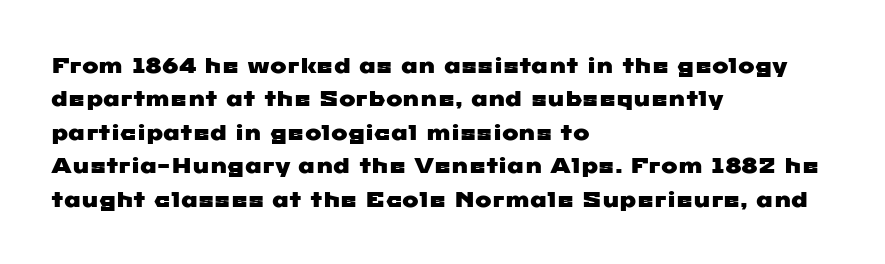
The image shows 22 px text type; set left-aligned, normal line spacing (1.52x), normal letter spacing, not underlined.
